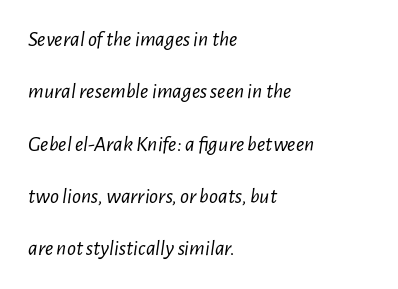
The image shows 22 px text type, italic (leaning right); set left-aligned, loose line spacing (2.38x), normal letter spacing, not underlined.
